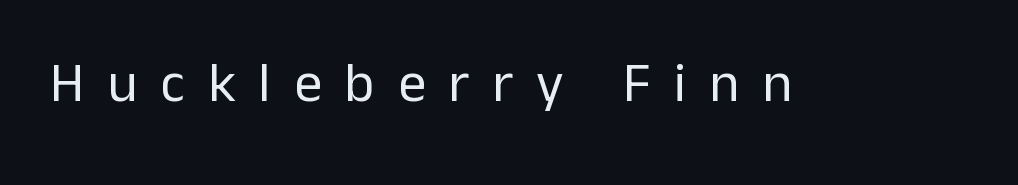
No letter is thick-stroked: the sample isn't bold. This is the regular roman posture of the typeface. The text was rendered using a sans face with plain stroke endings. Lines of text with bare space underneath. The type is letterspaced generously, with wide tracking.
